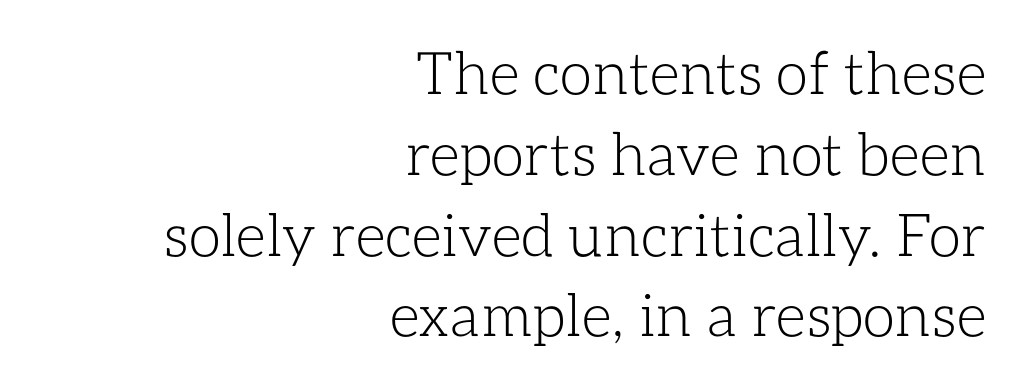
Q: Is the text bold? A: No.
Q: Is the text italic (slanted)? A: No, it is upright.
Q: Is the text underlined? A: No.
Q: How is the paragraph aligned? A: Right-aligned.
Q: Is the spacing between letters normal or unusually wide? A: Normal.
Q: Is the spacing between lines tight, normal or loose? A: Normal.
Q: Width (condensed, normal, or wide)? A: Normal.
Q: Stroke contrast? A: Low.
Q: x-height? A: Medium.
Q: Monospaced? A: No.
